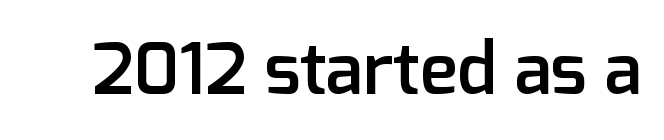
{"serif": "no", "italic": "no", "bold": "semi", "weight": "semibold", "width": "normal", "stroke_contrast": "low", "x_height": "medium", "monospaced": "no", "underline": "no", "letter_spacing": "normal", "letter_spacing_em": 0.0, "glyph_px": 71}
